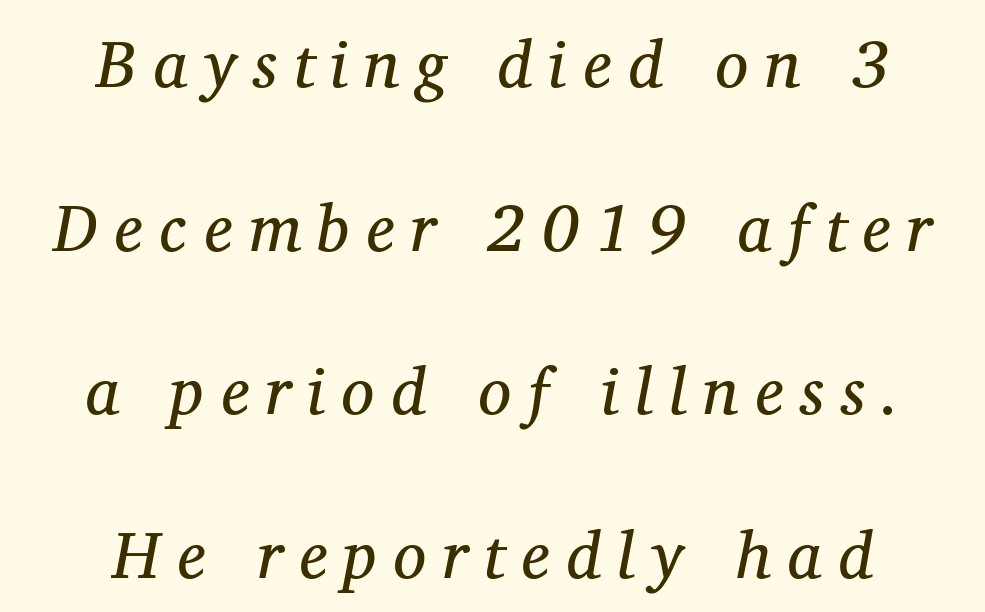
Q: Is the text bold? A: No.
Q: Is the text italic (slanted)? A: Yes, it leans right by about 11 degrees.
Q: Is the typeface a serif or a sans-serif typeface? A: Serif.
Q: Is the text underlined? A: No.
Q: How is the paragraph aligned? A: Centered.
Q: Is the spacing between letters normal or unusually wide? A: Unusually wide.
Q: Is the spacing between lines tight, normal or loose? A: Loose.
Q: Width (condensed, normal, or wide)? A: Normal.
Q: Stroke contrast? A: Medium.
Q: x-height? A: Medium.
Q: Monospaced? A: No.
